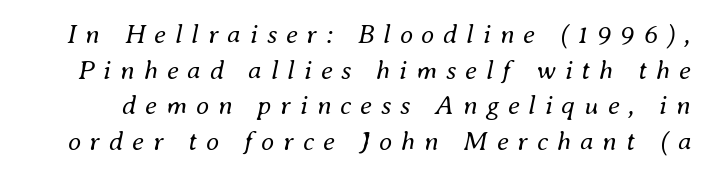
Q: Is the text bold? A: No.
Q: Is the text italic (slanted)? A: Yes, it leans right by about 8 degrees.
Q: Is the text underlined? A: No.
Q: Is the spacing between letters normal or unusually wide? A: Unusually wide.
Q: Is the spacing between lines tight, normal or loose? A: Normal.
